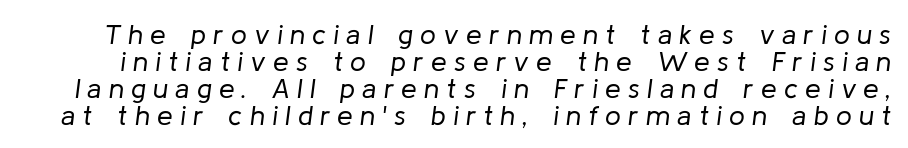
The image shows 28 px regular-weight type, italic (leaning right); set tight line spacing (0.96x), unusually wide letter spacing (+0.26 em), not underlined; low stroke contrast and a medium x-height.
